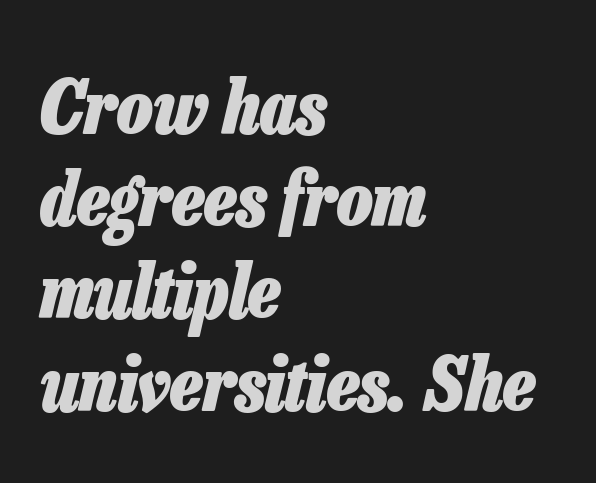
Q: Is the text bold? A: Yes.
Q: Is the text italic (slanted)? A: Yes, it leans right by about 13 degrees.
Q: Is the text underlined? A: No.
Q: How is the paragraph aligned? A: Left-aligned.
Q: Is the spacing between letters normal or unusually wide? A: Normal.
Q: Width (condensed, normal, or wide)? A: Condensed.
Q: Stroke contrast? A: Low.
Q: x-height? A: Medium.
Q: Monospaced? A: No.
